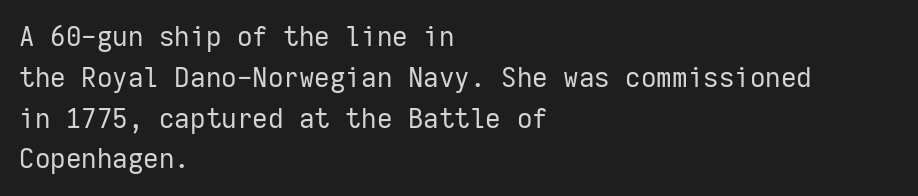
The image shows 27 px text type, upright; set left-aligned, normal line spacing (1.51x), normal letter spacing, not underlined.
